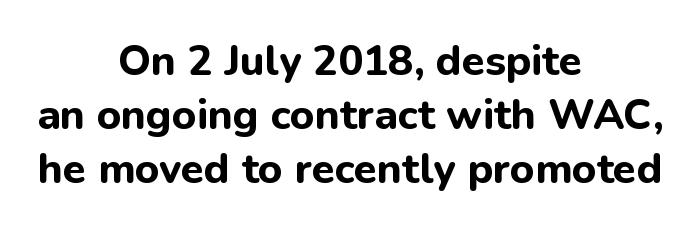
The image shows 42 px bold sans-serif type, upright; set centered, normal line spacing (1.29x), normal letter spacing, not underlined; low stroke contrast and a medium x-height.
